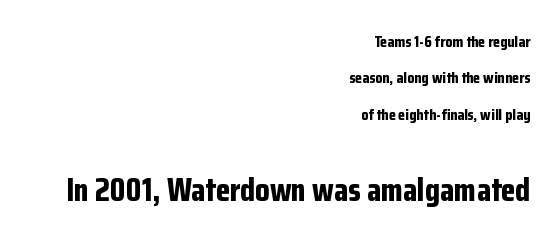
The image shows 33 px bold, condensed sans-serif type, upright; set right-aligned, loose line spacing (2.27x), normal letter spacing, not underlined; the second (bottom) block is 2.06x larger; low stroke contrast and a medium x-height.
